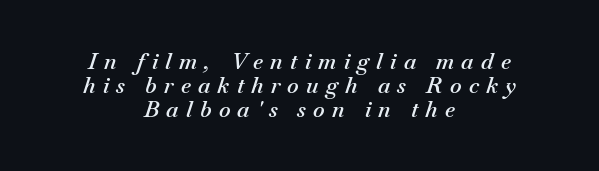
The image shows 22 px text type, italic (leaning right); set centered, tight line spacing (1.08x), unusually wide letter spacing (+0.33 em), not underlined.
